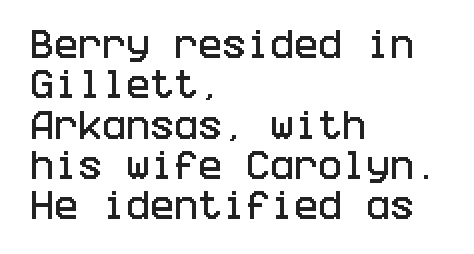
The image shows 32 px condensed sans-serif type, upright; set left-aligned, normal line spacing (1.26x), normal letter spacing, not underlined; low stroke contrast and a large x-height.
